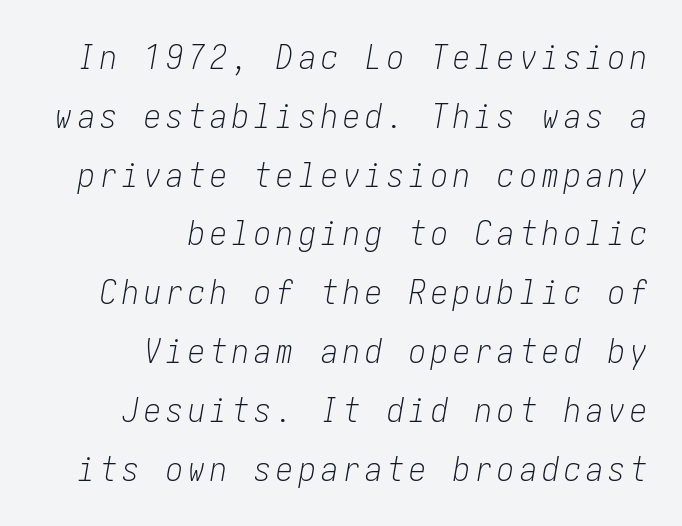
The image shows 34 px light, condensed type, italic (leaning right); set right-aligned, line spacing 1.73x, not underlined; low stroke contrast and a medium x-height.
